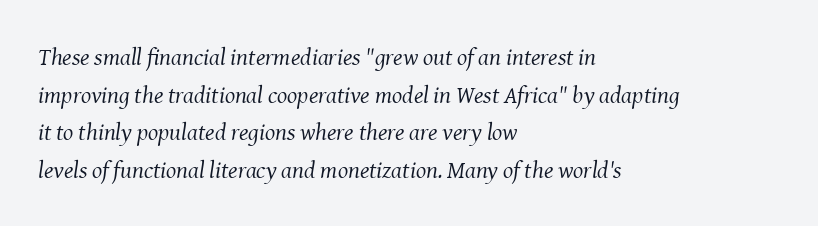
{"italic": "yes", "lean": "right", "slant_degrees": 8, "bold": "no", "underline": "no", "align": "left", "line_spacing": "normal", "line_spacing_ratio": 1.57, "letter_spacing": "normal", "letter_spacing_em": 0.0, "glyph_px": 24}
